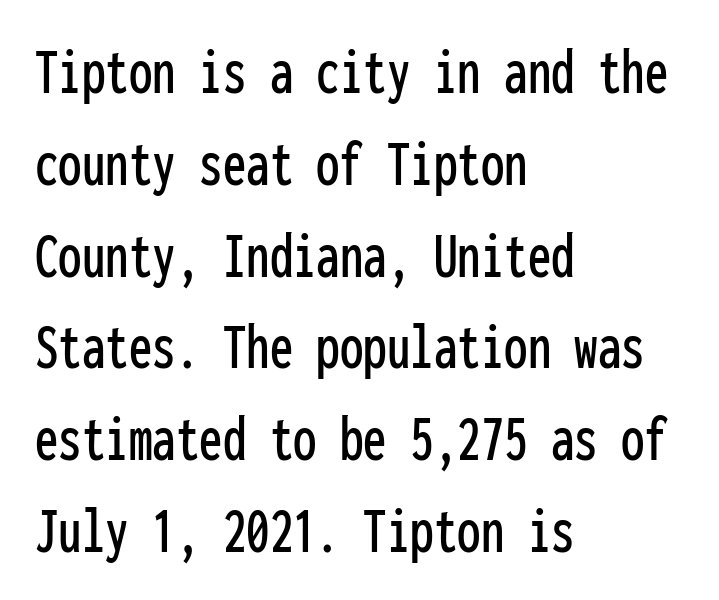
Q: Is the text italic (slanted)? A: No, it is upright.
Q: Is the typeface a serif or a sans-serif typeface? A: Sans-serif.
Q: Is the text underlined? A: No.
Q: How is the paragraph aligned? A: Left-aligned.
Q: Is the spacing between letters normal or unusually wide? A: Normal.
Q: Is the spacing between lines tight, normal or loose? A: Normal.
Q: Width (condensed, normal, or wide)? A: Condensed.
Q: Stroke contrast? A: Low.
Q: x-height? A: Medium.
Q: Monospaced? A: Yes.
